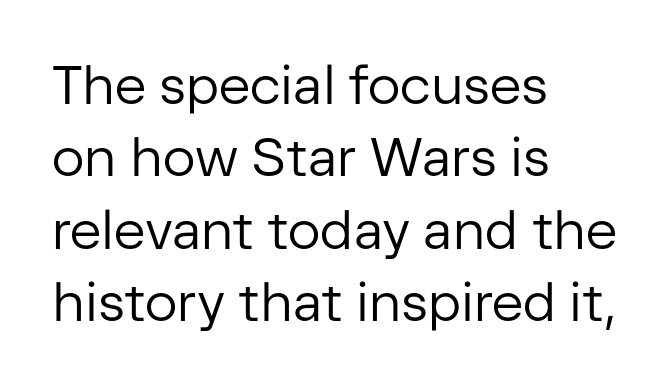
Is this a fixed-width face? No — the glyphs have proportional, varying widths. Note: no serifs on the glyphs. The designer left line spacing at the default. The paragraph has a hard left edge and a soft right edge.
